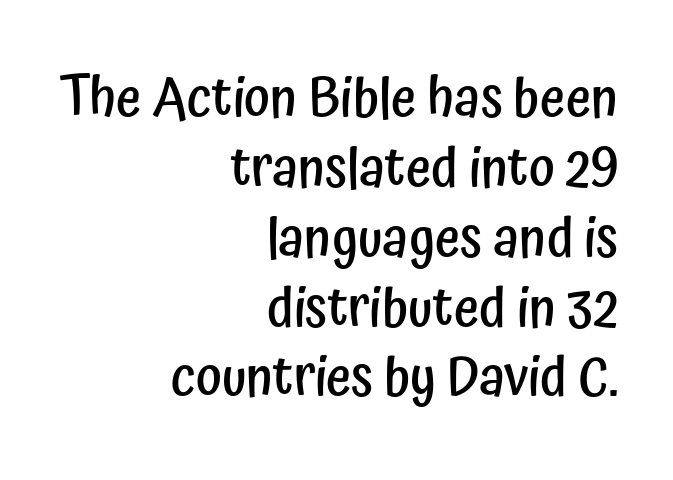
This sample has the flowing, uneven cadence of proportional lettering. The face used here is rendered with its standard letterfit. This sample uses a sans-serif face. A somewhat darkened texture: the type is semibold rather than bold. Typeset ragged left — the right edge is the straight one. Does the leading feel generous? No, just average.
